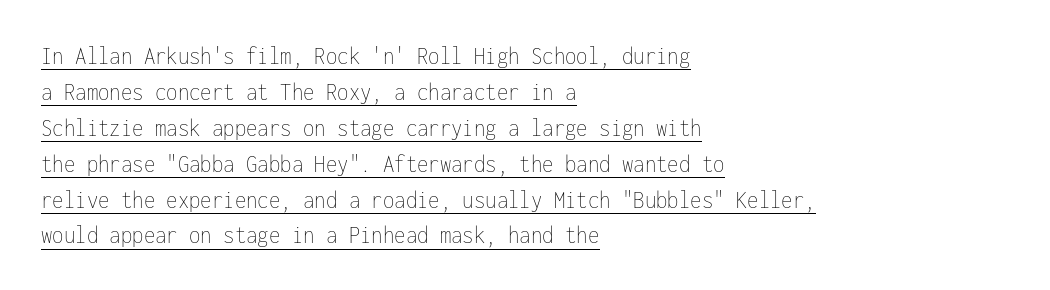
The image shows 26 px text type, upright; set left-aligned, normal line spacing (1.38x), normal letter spacing, underlined.
